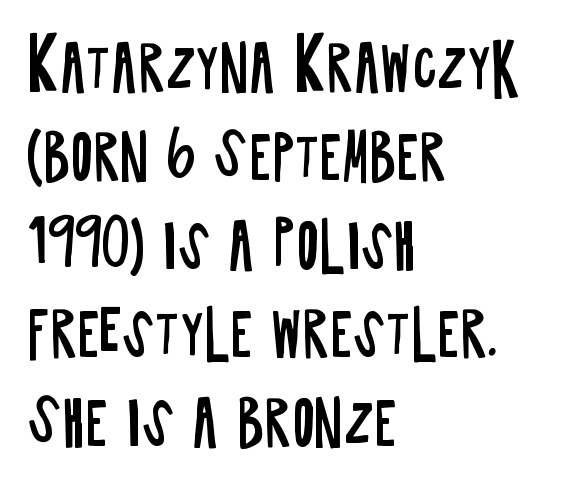
Q: Is the text bold? A: No.
Q: Is the text italic (slanted)? A: No, it is upright.
Q: Is the typeface a serif or a sans-serif typeface? A: Sans-serif.
Q: Is the text underlined? A: No.
Q: How is the paragraph aligned? A: Left-aligned.
Q: Is the spacing between letters normal or unusually wide? A: Normal.
Q: Is the spacing between lines tight, normal or loose? A: Normal.
Q: Width (condensed, normal, or wide)? A: Condensed.
Q: Stroke contrast? A: Low.
Q: x-height? A: Large.
Q: Monospaced? A: No.
